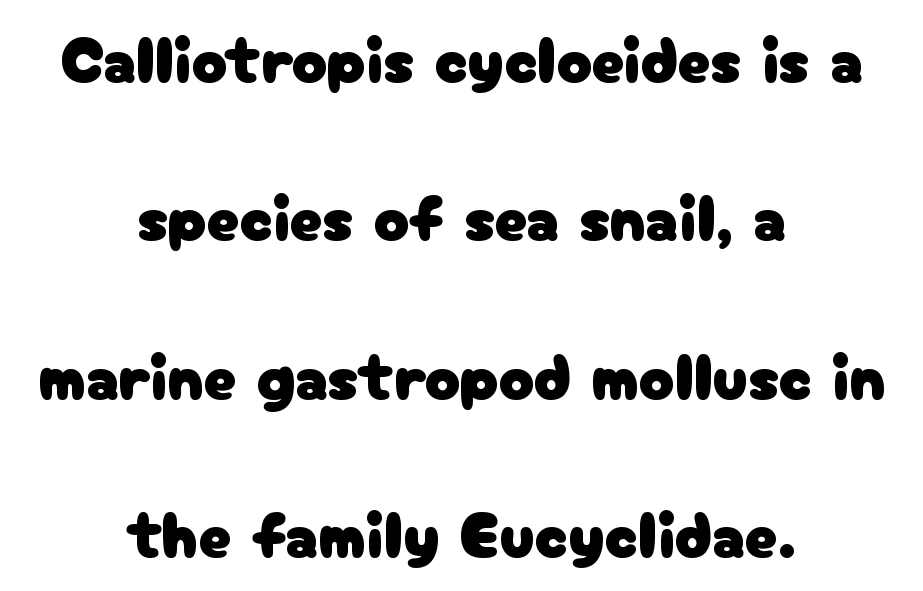
{"serif": "no", "italic": "no", "width": "normal", "stroke_contrast": "low", "x_height": "medium", "monospaced": "no", "underline": "no", "align": "center", "line_spacing": "loose", "line_spacing_ratio": 2.4, "letter_spacing": "normal", "letter_spacing_em": 0.0, "glyph_px": 66}
